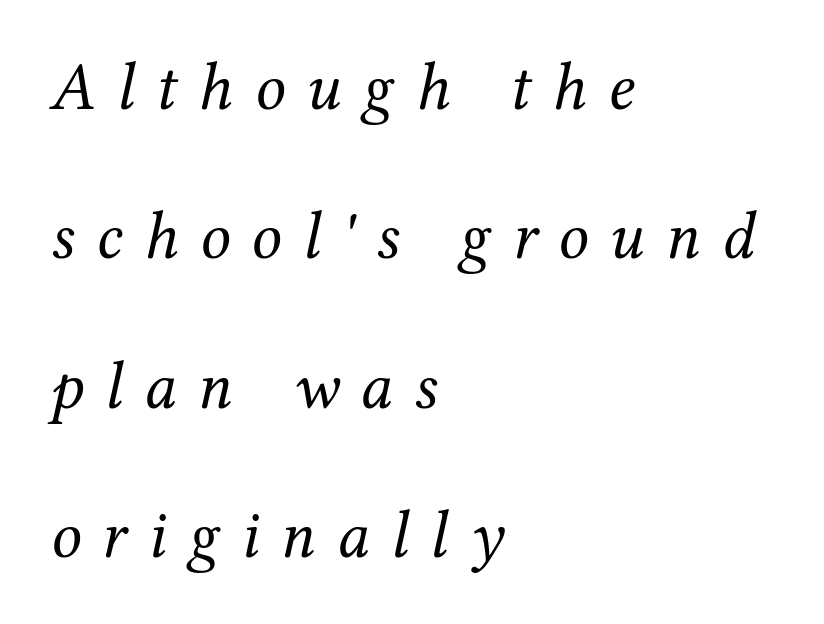
The image shows 67 px regular-weight serif type, italic (leaning right); set left-aligned, loose line spacing (2.23x), unusually wide letter spacing (+0.32 em), not underlined; medium stroke contrast and a medium x-height.
